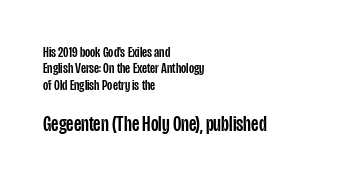
The type is set solid horizontally, with unmodified tracking. Descender tails drop into unmarked territory. Baseline-to-baseline distance is barely more than the letter height. In terms of posture, this sample is upright.
